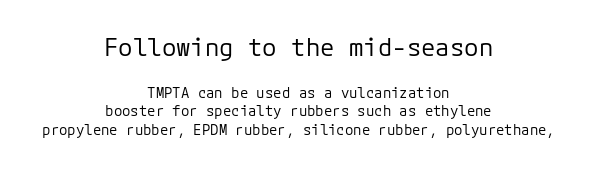
{"italic": "no", "bold": "no", "underline": "no", "align": "center", "line_spacing": "normal", "line_spacing_ratio": 1.35, "letter_spacing": "normal", "letter_spacing_em": 0.0, "larger_block": "first", "size_ratio": 1.71, "glyph_px": 24}
